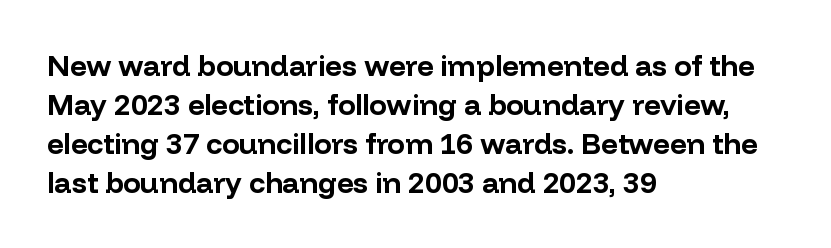
The image shows 29 px bold sans-serif type, upright; set left-aligned, normal line spacing (1.34x), normal letter spacing, not underlined; low stroke contrast and a medium x-height.
